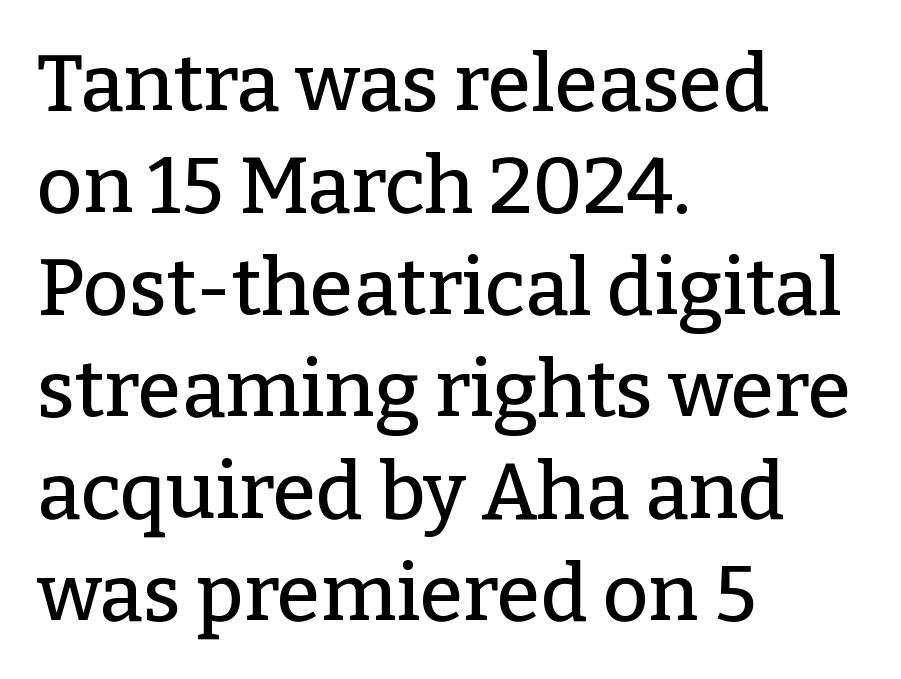
This sample is left-justified, so line endings fall wherever the words run out. Is this a fixed-width face? No — the glyphs have proportional, varying widths. I'd call this a serif setting — the letters wear small feet. These lines keep a tight, regular rhythm from letter to letter.
